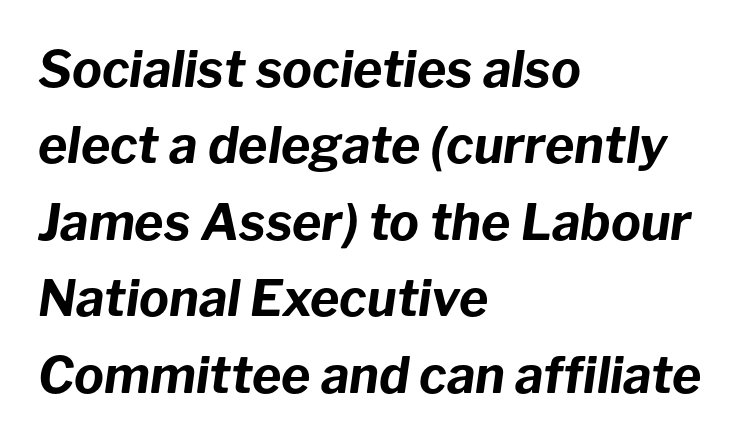
The face used here has the dense, thick strokes of a bold. The leading is moderate, giving the passage an even texture. This sample uses an oblique cut, with every glyph tilted off the vertical. Nobody drew a line under any word here.
